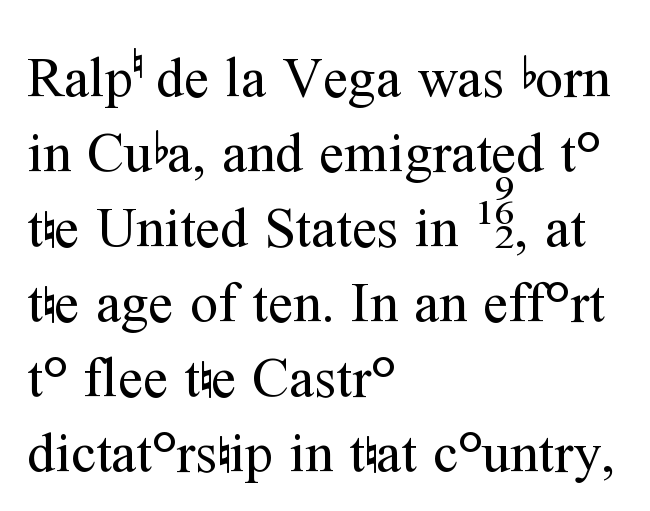
The image shows 56 px regular-weight serif type, upright; set left-aligned, normal line spacing (1.34x), normal letter spacing, not underlined; medium stroke contrast and a medium x-height.
